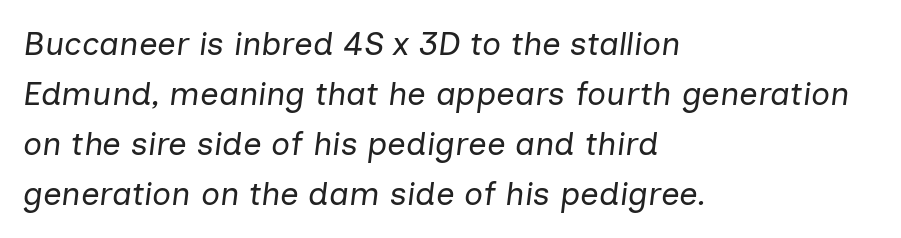
Every row of glyphs begins at an identical x-position on the left. Compared with typical paragraphs, the rows here are spaced about the same. You could call the tracking neutral — neither tight nor loose. The passage shown is not underscored anywhere.
